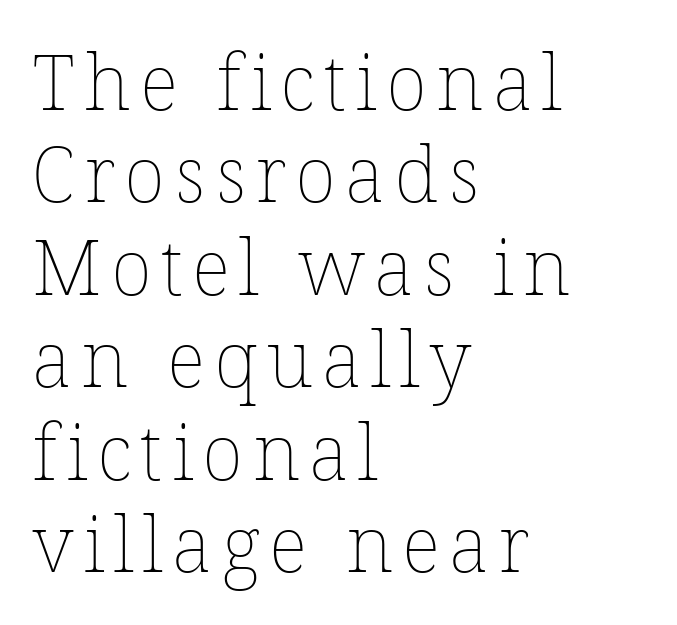
Q: Is the text bold? A: No.
Q: Is the text italic (slanted)? A: No, it is upright.
Q: Is the text underlined? A: No.
Q: How is the paragraph aligned? A: Left-aligned.
Q: Width (condensed, normal, or wide)? A: Normal.
Q: Stroke contrast? A: Low.
Q: x-height? A: Medium.
Q: Monospaced? A: No.
